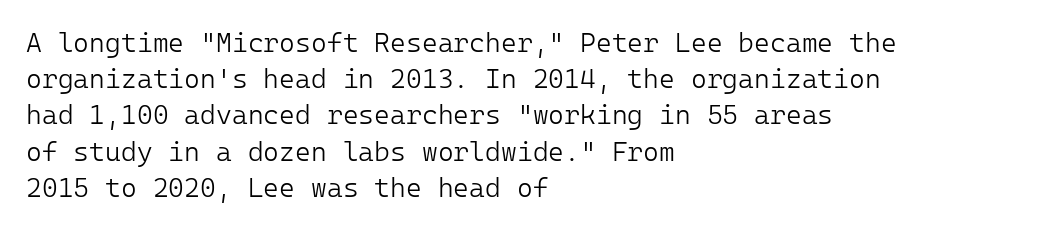
The image shows 27 px text type, upright; set left-aligned, normal line spacing (1.34x), normal letter spacing, not underlined.
